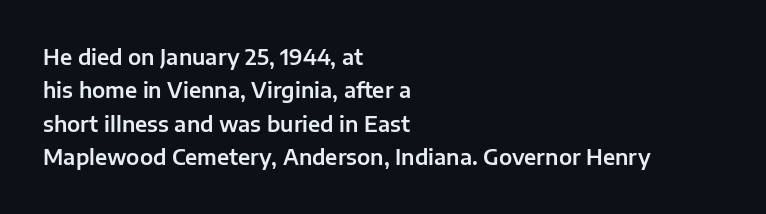
Q: Is the text italic (slanted)? A: No, it is upright.
Q: Is the text underlined? A: No.
Q: How is the paragraph aligned? A: Left-aligned.
Q: Is the spacing between letters normal or unusually wide? A: Normal.
Q: Is the spacing between lines tight, normal or loose? A: Normal.
